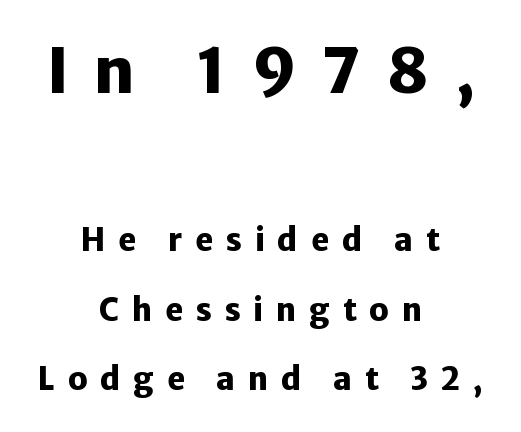
The image shows 62 px heavy sans-serif type, upright; set centered, loose line spacing (2.24x), unusually wide letter spacing (+0.41 em), not underlined; the first (top) block is 2.0x larger; low stroke contrast and a medium x-height.
